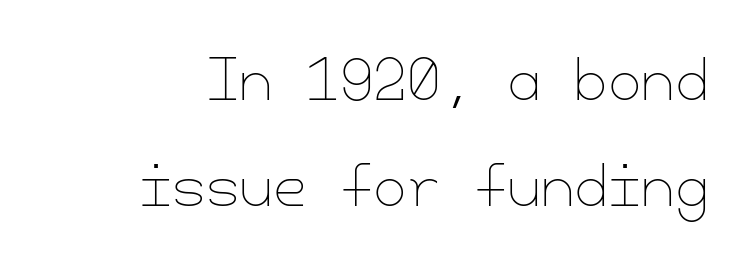
{"italic": "no", "bold": "no", "weight": "thin", "width": "normal", "stroke_contrast": "low", "x_height": "small", "underline": "no", "line_spacing": "loose", "line_spacing_ratio": 1.97, "letter_spacing": "normal", "letter_spacing_em": 0.0, "glyph_px": 54}
